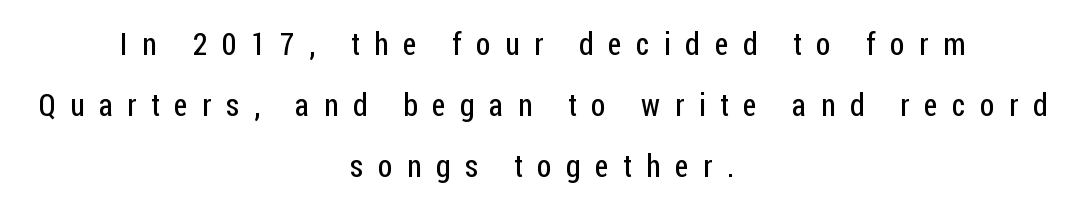
{"serif": "no", "italic": "no", "bold": "no", "weight": "regular", "width": "condensed", "stroke_contrast": "low", "x_height": "medium", "monospaced": "no", "underline": "no", "align": "center", "line_spacing": "loose", "line_spacing_ratio": 1.96, "letter_spacing": "wide", "letter_spacing_em": 0.47, "glyph_px": 31}
